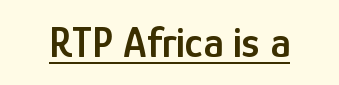
Q: Is the text bold? A: Semi-bold.
Q: Is the text italic (slanted)? A: No, it is upright.
Q: Is the typeface a serif or a sans-serif typeface? A: Sans-serif.
Q: Is the text underlined? A: Yes.
Q: Is the spacing between letters normal or unusually wide? A: Normal.
Q: Width (condensed, normal, or wide)? A: Condensed.
Q: Stroke contrast? A: Low.
Q: x-height? A: Medium.
Q: Monospaced? A: No.
